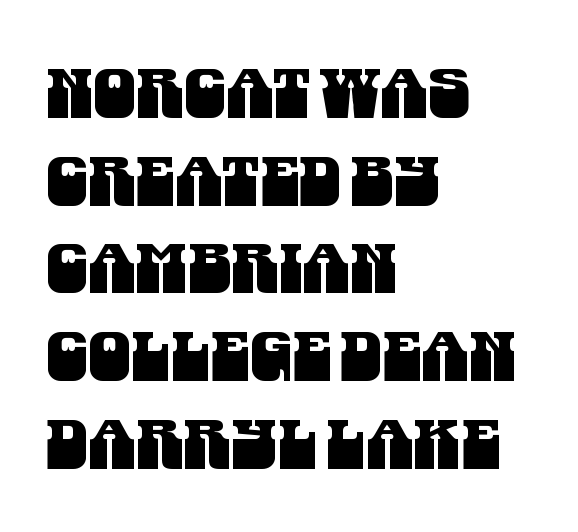
{"serif": "no", "width": "condensed", "stroke_contrast": "medium", "x_height": "large", "monospaced": "no", "underline": "no", "align": "left", "line_spacing": "normal", "line_spacing_ratio": 1.29, "letter_spacing": "normal", "letter_spacing_em": 0.0, "glyph_px": 68}
